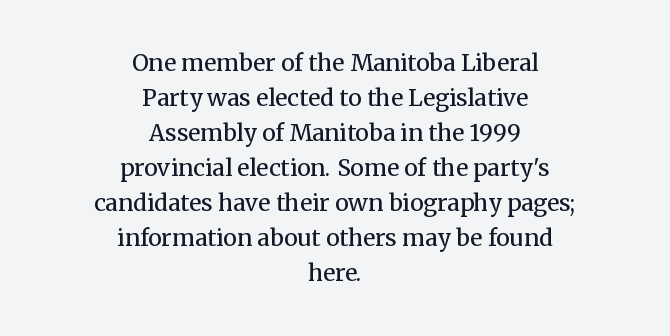
The rendering keeps characters at their native spacing. Evenly set lines give the paragraph a standard silhouette. Neither beginnings nor endings align; midpoints do. The typeface has the unassuming heft of standard copy or less.
